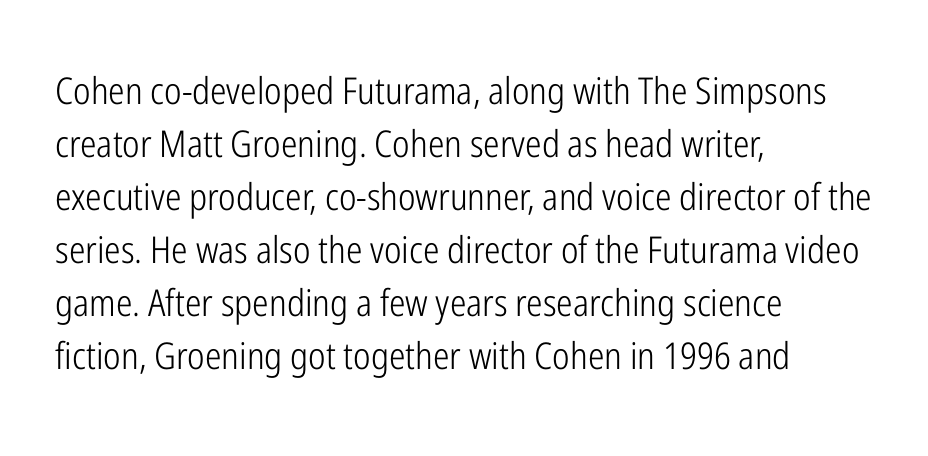
{"serif": "no", "italic": "no", "bold": "no", "weight": "light", "width": "condensed", "stroke_contrast": "low", "x_height": "medium", "monospaced": "no", "underline": "no", "align": "left", "line_spacing": "normal", "line_spacing_ratio": 1.43, "letter_spacing": "normal", "letter_spacing_em": 0.0, "glyph_px": 37}
